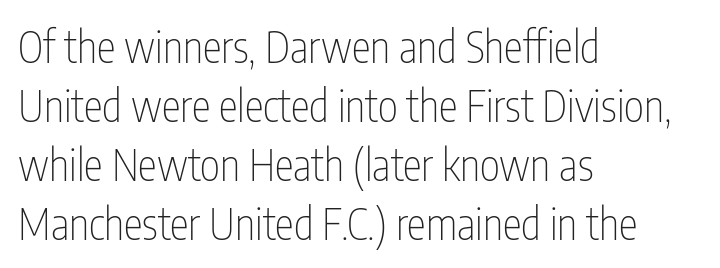
The image shows 43 px thin, condensed sans-serif type, upright; set left-aligned, normal line spacing (1.37x), normal letter spacing, not underlined; low stroke contrast and a medium x-height.
